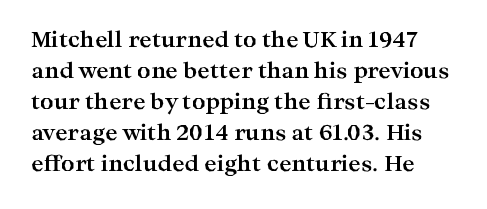
{"italic": "no", "bold": "yes", "underline": "no", "line_spacing": "normal", "line_spacing_ratio": 1.48, "letter_spacing": "normal", "letter_spacing_em": 0.0, "glyph_px": 21}
